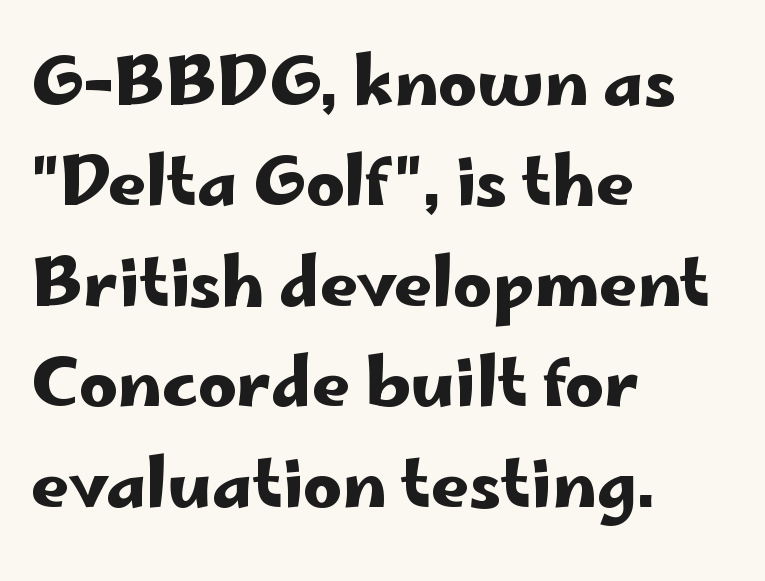
{"serif": "no", "italic": "no", "width": "wide", "stroke_contrast": "low", "x_height": "small", "monospaced": "no", "underline": "no", "align": "left", "line_spacing": "normal", "line_spacing_ratio": 1.5, "letter_spacing": "normal", "letter_spacing_em": 0.0, "glyph_px": 67}
